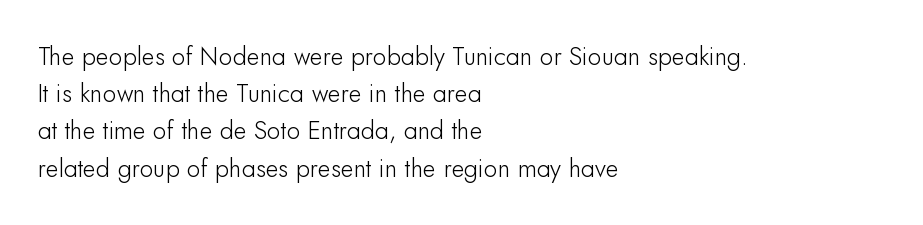
Designer's note — italics off, roman on. Compared with typical paragraphs, the rows here are spaced about the same. No word sits above an underline. Left-aligned paragraph, ragged on the right. This sample uses plain, unmodified letter spacing.
